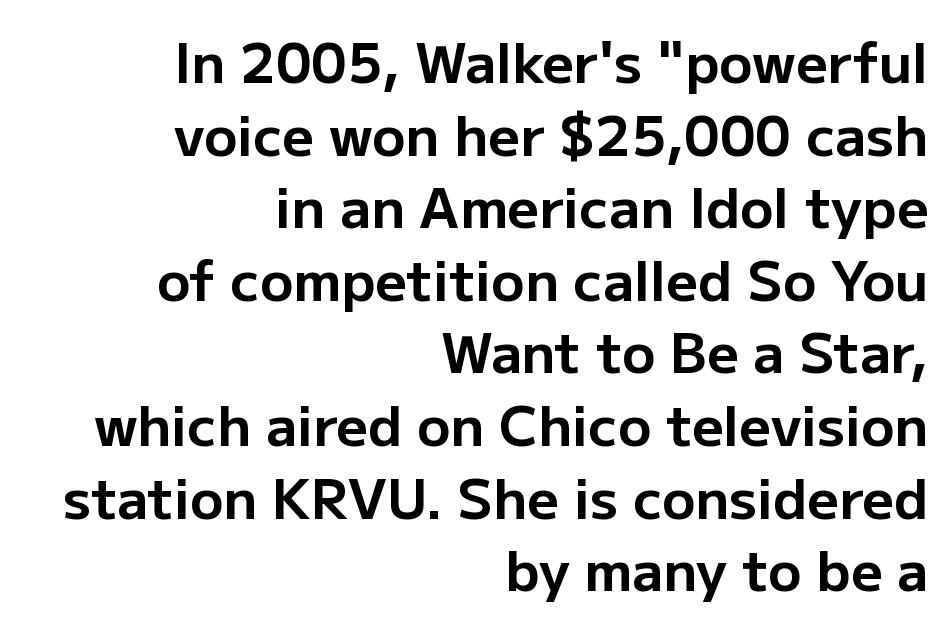
The image shows 55 px bold sans-serif type, upright; set right-aligned, normal line spacing (1.32x), normal letter spacing, not underlined; low stroke contrast and a medium x-height.
